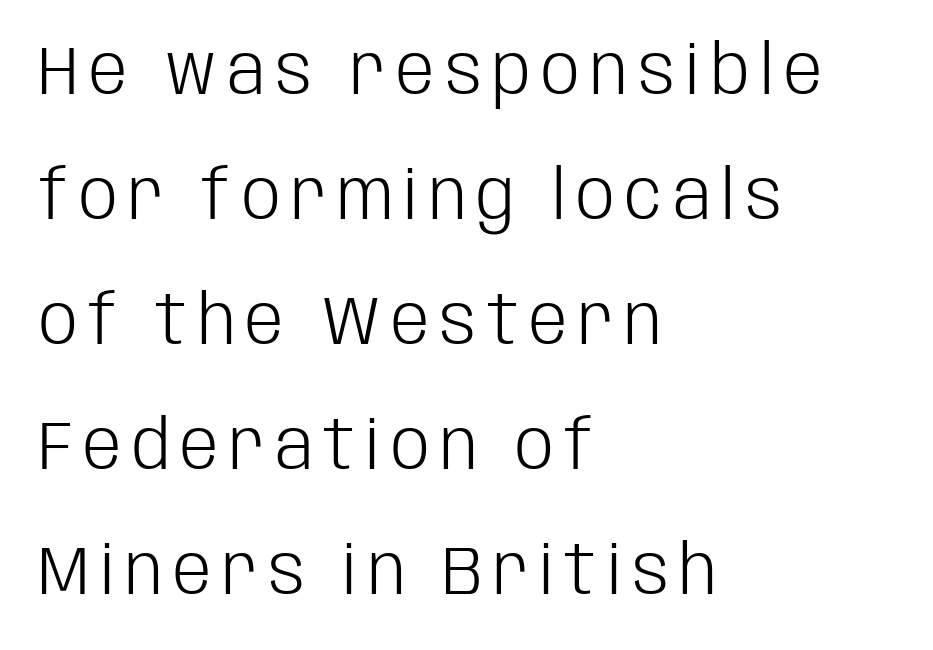
A typesetter would call this proportional, since set widths differ per character. The passage shown is not underscored anywhere. Does the lettering tilt? It doesn't — this is upright. This rendering employs a face without finishing strokes, i.e., a sans-serif. The weight would be labelled regular, book, light, or lighter still. Compared with a centered layout, this one pins lines to the left instead.
